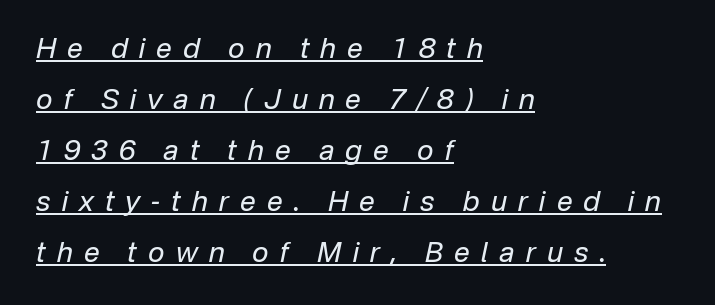
The image shows 28 px regular-weight type, italic (leaning right); set left-aligned, line spacing 1.82x, unusually wide letter spacing (+0.4 em), underlined; low stroke contrast and a medium x-height.
